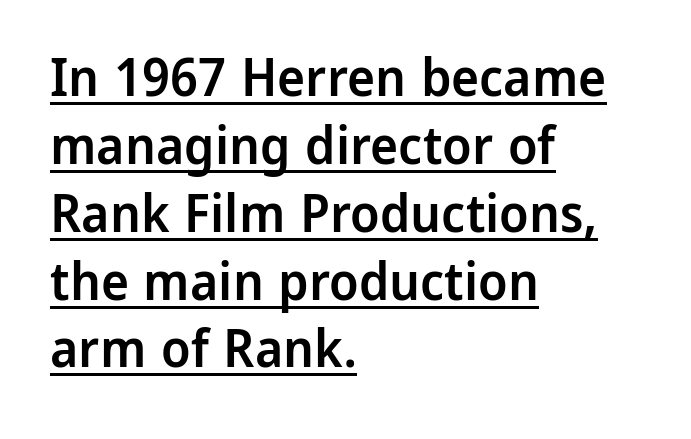
{"serif": "no", "italic": "no", "bold": "semi", "weight": "semibold", "width": "normal", "stroke_contrast": "low", "x_height": "medium", "monospaced": "no", "underline": "yes", "align": "left", "line_spacing": "normal", "line_spacing_ratio": 1.28, "letter_spacing": "normal", "letter_spacing_em": 0.0, "glyph_px": 53}
